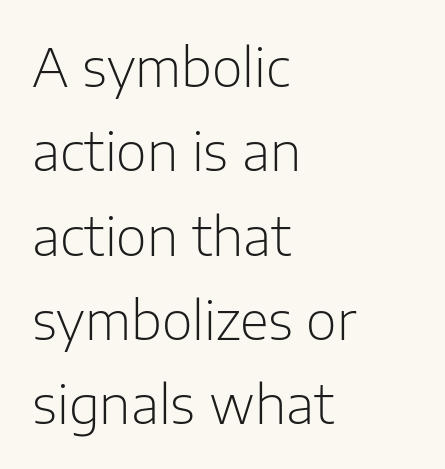
The image shows 53 px light sans-serif type, upright; set left-aligned, normal line spacing (1.59x), normal letter spacing, not underlined; low stroke contrast and a medium x-height.
